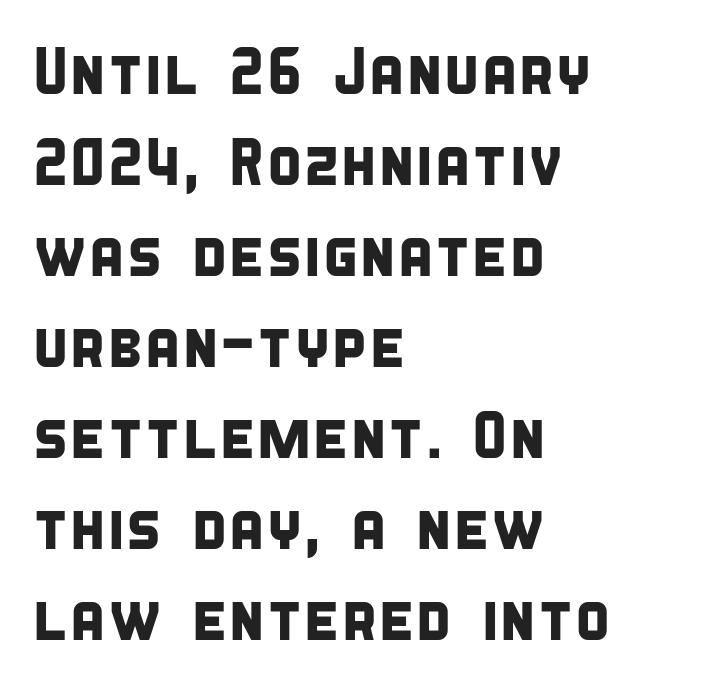
The passage shown is typed in a proportional face where columns would drift. The horizontal fit of the characters is conventional and even. The gap between lines stays unmarked. The passage is arranged the way most books set body copy — flush left.
